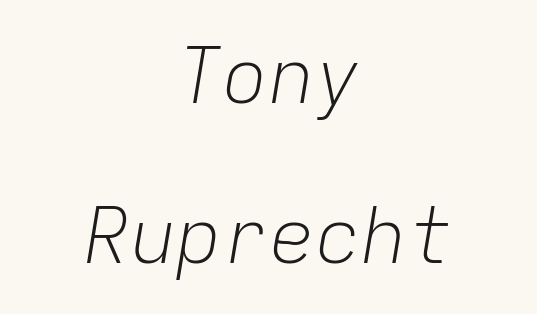
Observe the lean: these are italic letterforms. Casual observation: everything's sitting right in the middle. This is not heavy type; no bold has been used. The string is rendered with underlining switched off. These lines keep a tight, regular rhythm from letter to letter. The leading is generous, giving the passage an open texture.
